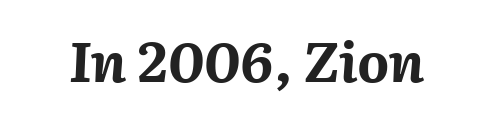
{"italic": "yes", "lean": "right", "slant_degrees": 2, "bold": "yes", "weight": "bold", "width": "normal", "stroke_contrast": "medium", "x_height": "medium", "monospaced": "no", "underline": "no", "letter_spacing": "normal", "letter_spacing_em": 0.0, "glyph_px": 55}
